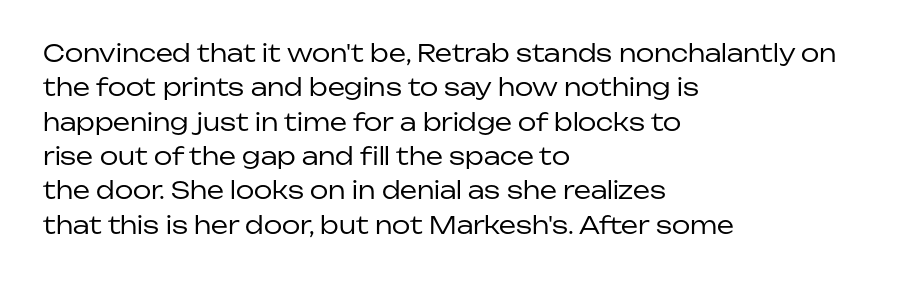
The image shows 24 px text type, upright; set left-aligned, normal line spacing (1.43x), normal letter spacing, not underlined.
